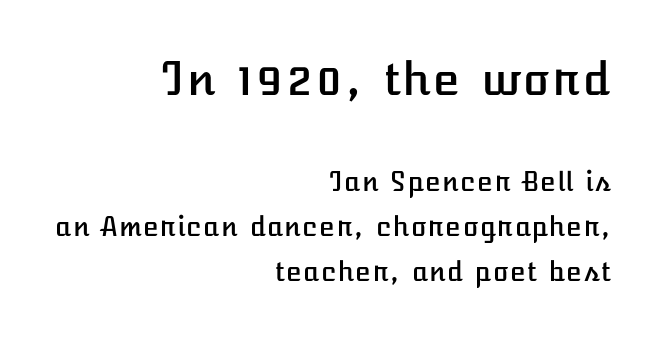
Q: Is the text italic (slanted)? A: No, it is upright.
Q: Is the text underlined? A: No.
Q: How is the paragraph aligned? A: Right-aligned.
Q: Is the spacing between letters normal or unusually wide? A: Normal.
Q: Which block of text is set in a larger size, the first (top) or the second (bottom)? A: The first (top) one.
Q: Width (condensed, normal, or wide)? A: Normal.
Q: Stroke contrast? A: Low.
Q: x-height? A: Medium.
